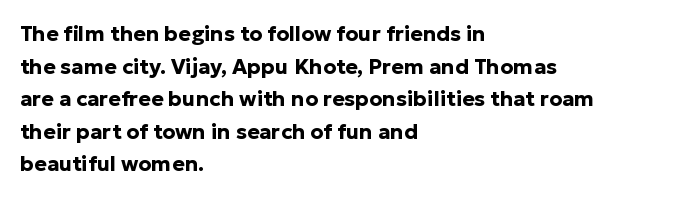
{"italic": "no", "bold": "yes", "underline": "no", "align": "left", "line_spacing": "normal", "line_spacing_ratio": 1.55, "letter_spacing": "normal", "letter_spacing_em": 0.0, "glyph_px": 21}
